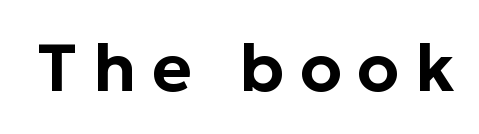
{"serif": "no", "italic": "no", "width": "normal", "stroke_contrast": "low", "x_height": "medium", "monospaced": "no", "underline": "no", "letter_spacing": "wide", "letter_spacing_em": 0.23, "glyph_px": 68}
